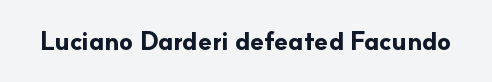
The image shows 25 px bold type, upright; set normal letter spacing, not underlined.
